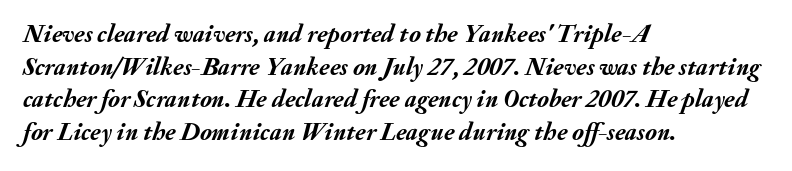
Q: Is the text bold? A: Yes.
Q: Is the text italic (slanted)? A: Yes, it leans right by about 20 degrees.
Q: Is the text underlined? A: No.
Q: How is the paragraph aligned? A: Left-aligned.
Q: Is the spacing between letters normal or unusually wide? A: Normal.
Q: Is the spacing between lines tight, normal or loose? A: Normal.
